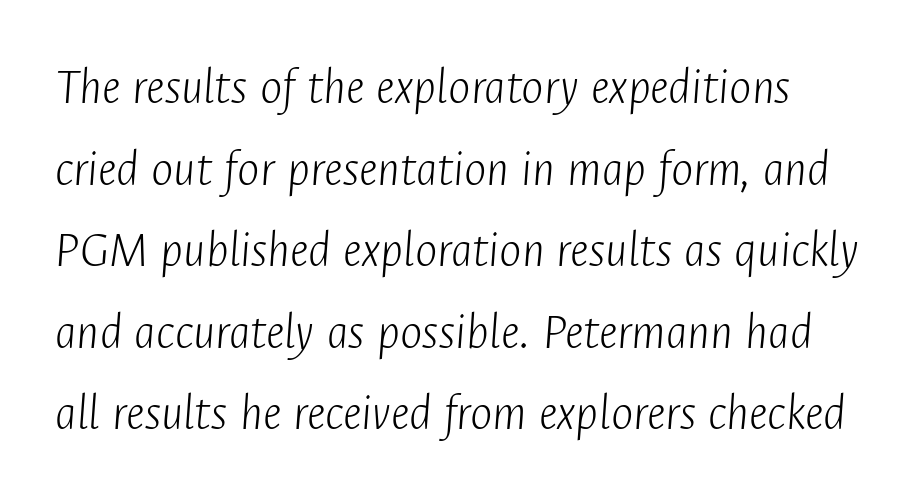
Inter-character spacing is left at the font's built-in metrics. Slanted lettering throughout. The passage shown stacks its lines at a standard gap. Check under the words: just untouched page. The face used here is proportionally spaced, like ordinary book or web type. Stems here are at most as thick as an everyday book face.
